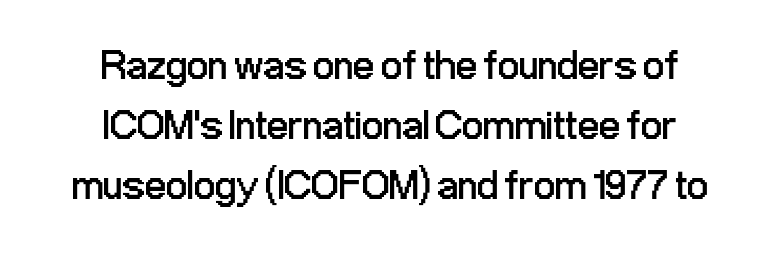
The image shows 42 px regular-weight, condensed sans-serif type, upright; set centered, normal line spacing (1.43x), normal letter spacing, not underlined; low stroke contrast and a medium x-height.
